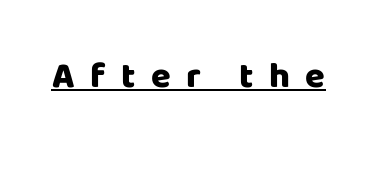
Underline: present. Between one letter and the next there's a generous, obvious gap. Compared with an ordinary text face, these strokes are far heavier — a full bold. Designer's note — italics off, roman on. Do the characters align in a grid? No, the font is proportional. The designer went with a sans here, leaving each stem footless.
